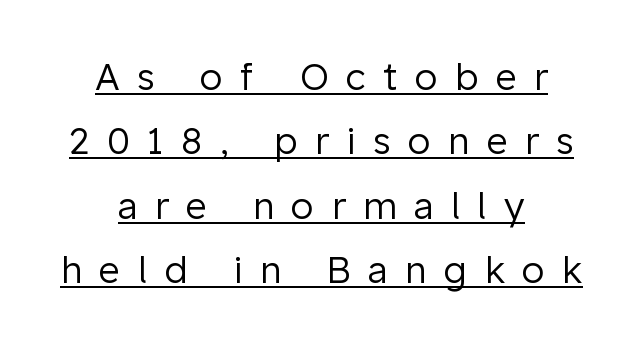
The image shows 37 px regular-weight sans-serif type, upright; set centered, line spacing 1.74x, unusually wide letter spacing (+0.47 em), underlined; low stroke contrast and a medium x-height.
